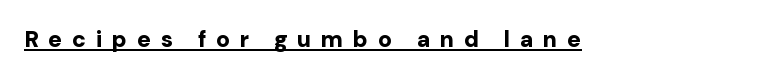
The image shows 23 px bold type, upright; set unusually wide letter spacing (+0.42 em), underlined.
